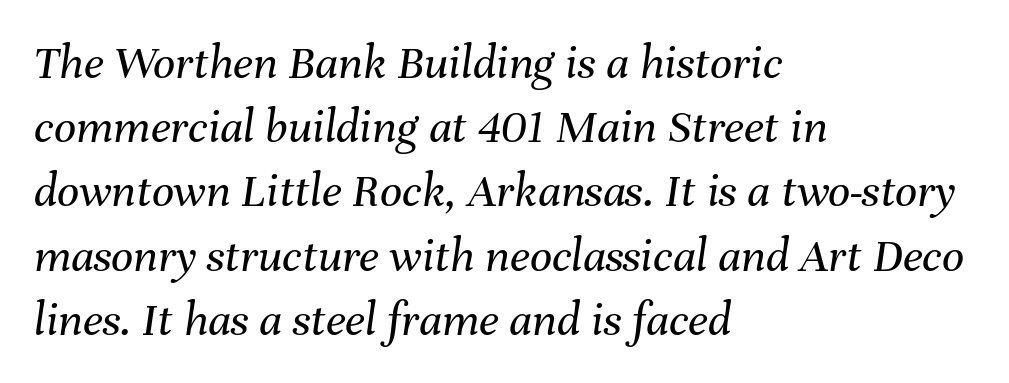
The image shows 49 px regular-weight type, italic (leaning right); set left-aligned, normal line spacing (1.31x), normal letter spacing, not underlined; medium stroke contrast and a medium x-height.
